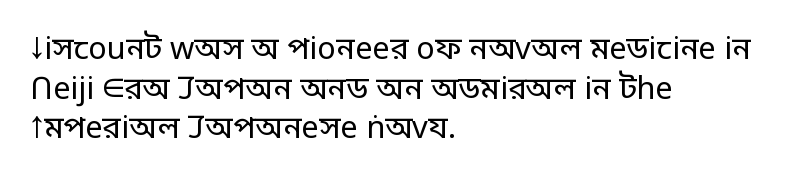
{"serif": "no", "italic": "no", "bold": "no", "weight": "regular", "width": "normal", "stroke_contrast": "low", "x_height": "large", "monospaced": "no", "underline": "no", "align": "left", "line_spacing": "normal", "line_spacing_ratio": 1.28, "letter_spacing": "normal", "letter_spacing_em": 0.0, "glyph_px": 31}
